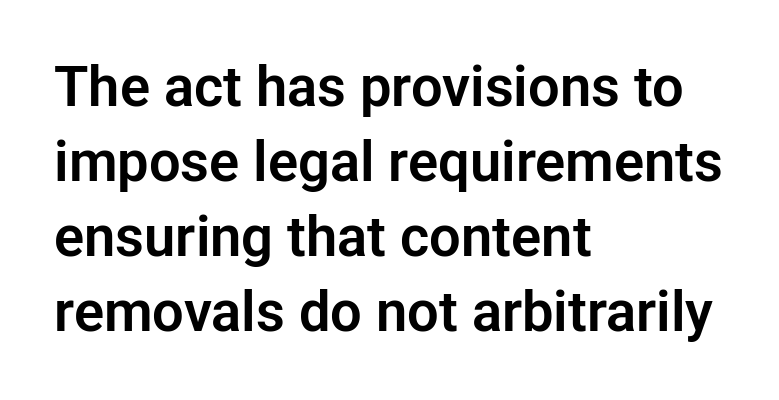
The image shows 56 px sans-serif type, upright; set left-aligned, normal line spacing (1.34x), normal letter spacing, not underlined; low stroke contrast and a medium x-height.
